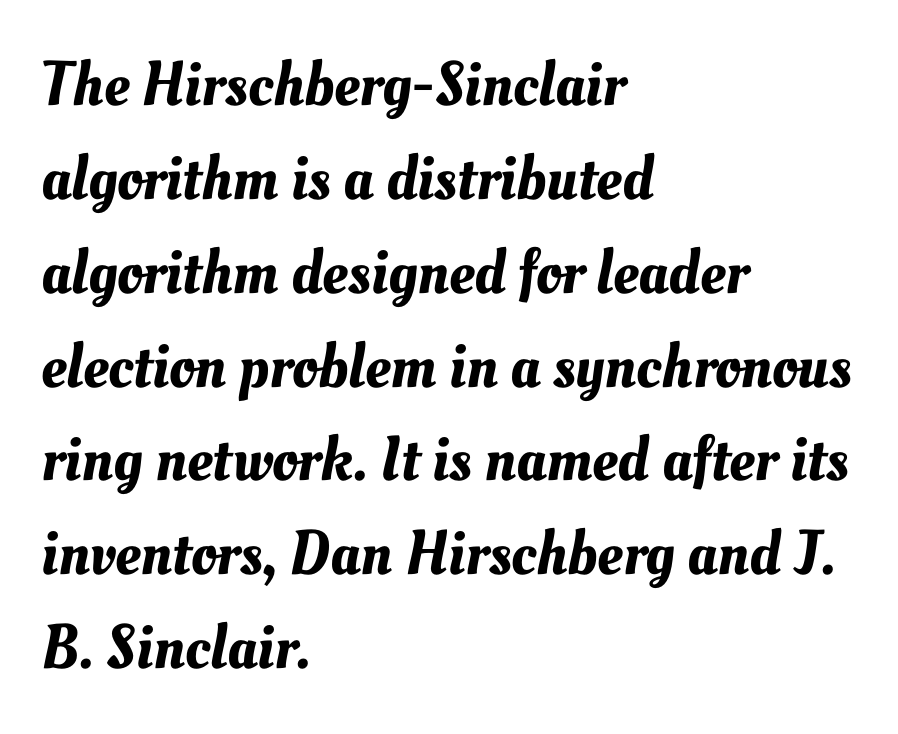
Q: Is the text underlined? A: No.
Q: How is the paragraph aligned? A: Left-aligned.
Q: Is the spacing between letters normal or unusually wide? A: Normal.
Q: Is the spacing between lines tight, normal or loose? A: Normal.
Q: Width (condensed, normal, or wide)? A: Normal.
Q: Stroke contrast? A: Medium.
Q: x-height? A: Small.
Q: Monospaced? A: No.
